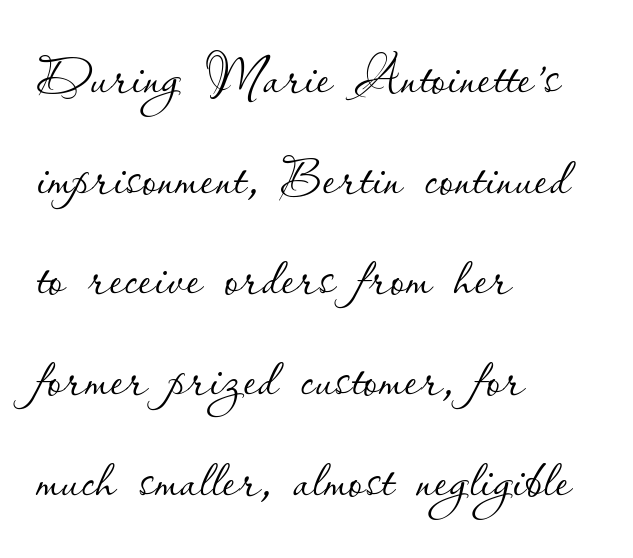
Q: Is the text bold? A: No.
Q: Is the text italic (slanted)? A: Yes.
Q: Is the text underlined? A: No.
Q: How is the paragraph aligned? A: Left-aligned.
Q: Is the spacing between letters normal or unusually wide? A: Normal.
Q: Is the spacing between lines tight, normal or loose? A: Normal.
Q: Width (condensed, normal, or wide)? A: Normal.
Q: Stroke contrast? A: Low.
Q: x-height? A: Small.
Q: Monospaced? A: No.
